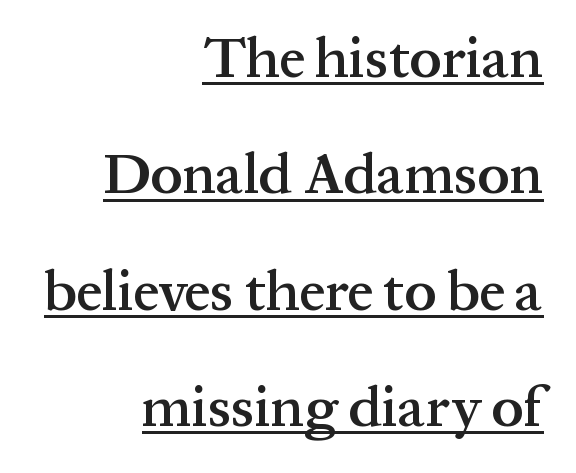
{"serif": "yes", "italic": "no", "bold": "semi", "weight": "semibold", "width": "normal", "stroke_contrast": "medium", "x_height": "medium", "monospaced": "no", "underline": "yes", "align": "right", "line_spacing": "loose", "line_spacing_ratio": 2.04, "letter_spacing": "normal", "letter_spacing_em": 0.0, "glyph_px": 57}
